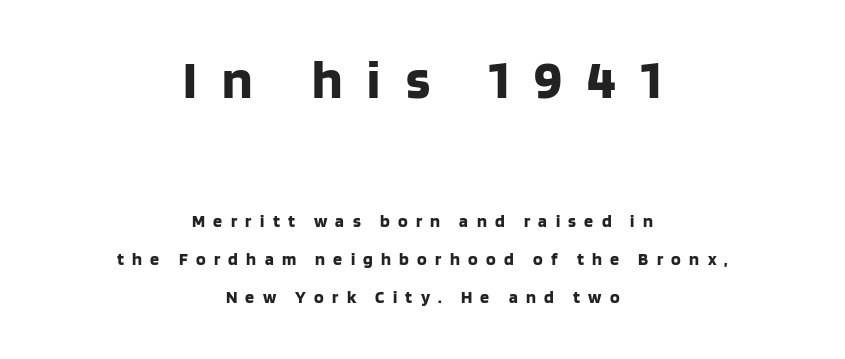
The image shows 55 px bold sans-serif type, upright; set centered, loose line spacing (2.11x), unusually wide letter spacing (+0.46 em), not underlined; the first (top) block is 3.06x larger; low stroke contrast and a large x-height.
